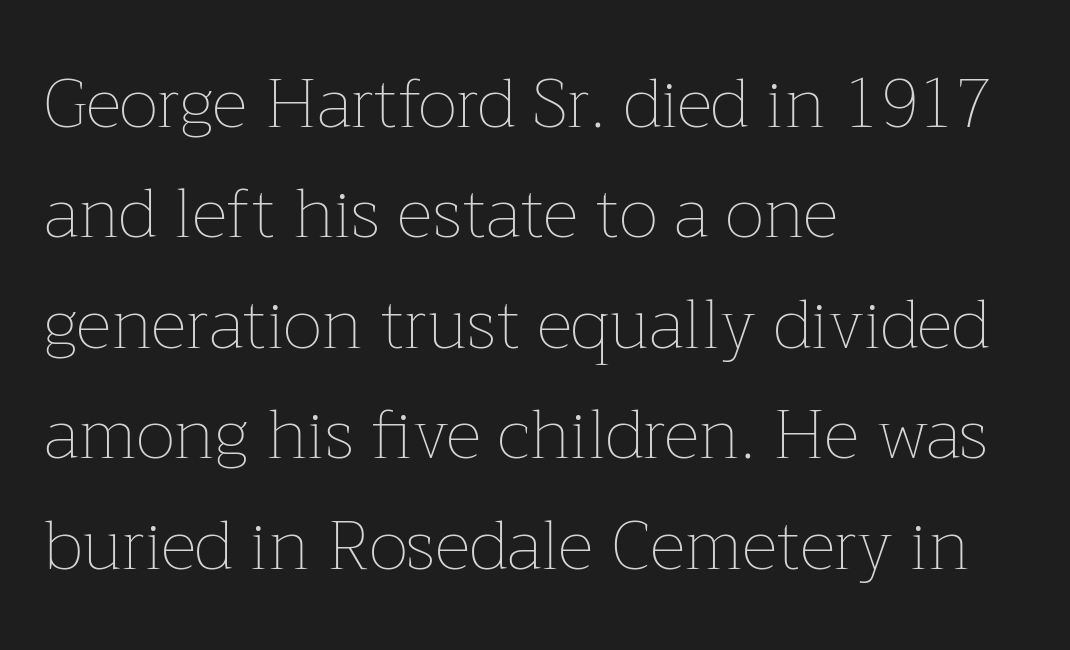
{"italic": "no", "bold": "no", "weight": "thin", "width": "normal", "stroke_contrast": "low", "x_height": "medium", "monospaced": "no", "underline": "no", "align": "left", "line_spacing": "normal", "line_spacing_ratio": 1.6, "letter_spacing": "normal", "letter_spacing_em": 0.0, "glyph_px": 69}
